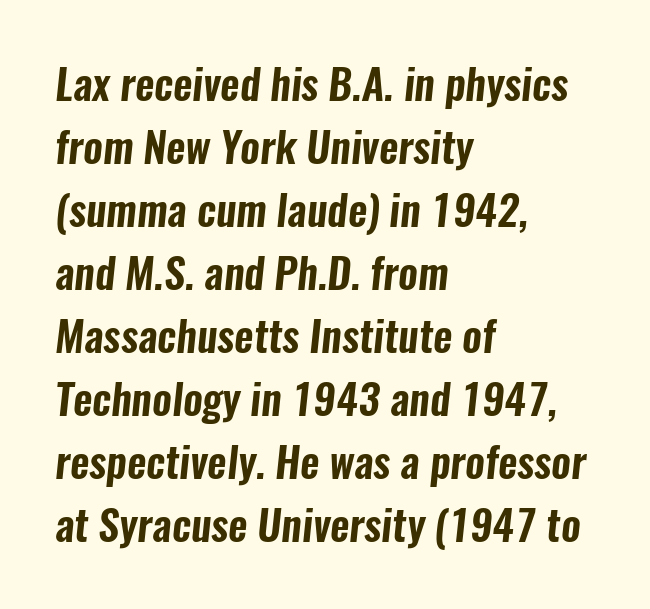
{"serif": "no", "width": "condensed", "stroke_contrast": "low", "x_height": "medium", "monospaced": "no", "underline": "no", "align": "left", "line_spacing": "normal", "line_spacing_ratio": 1.5, "letter_spacing": "normal", "letter_spacing_em": 0.0, "glyph_px": 42}
